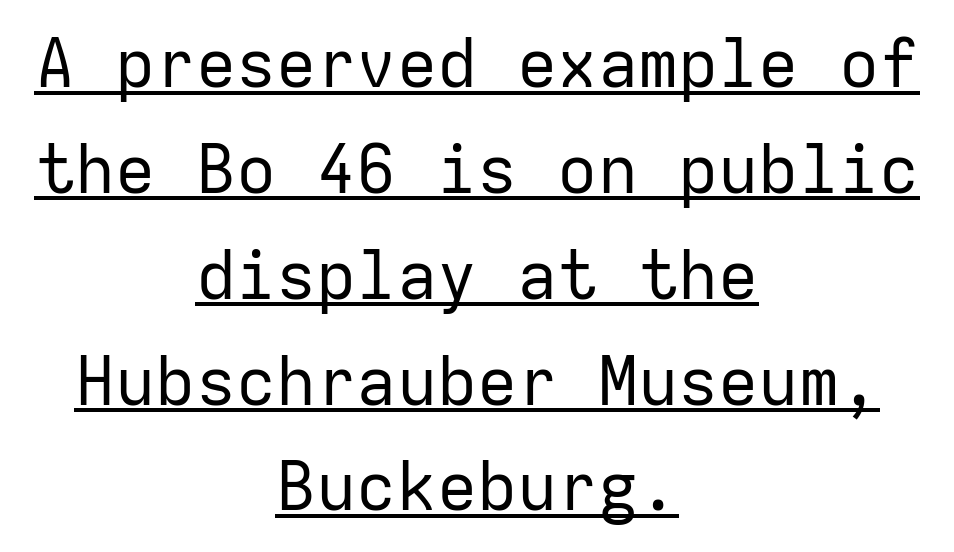
Q: Is the text bold? A: No.
Q: Is the text italic (slanted)? A: No, it is upright.
Q: Is the typeface a serif or a sans-serif typeface? A: Sans-serif.
Q: Is the text underlined? A: Yes.
Q: How is the paragraph aligned? A: Centered.
Q: Is the spacing between letters normal or unusually wide? A: Normal.
Q: Is the spacing between lines tight, normal or loose? A: Normal.
Q: Width (condensed, normal, or wide)? A: Normal.
Q: Stroke contrast? A: Low.
Q: x-height? A: Medium.
Q: Monospaced? A: Yes.
